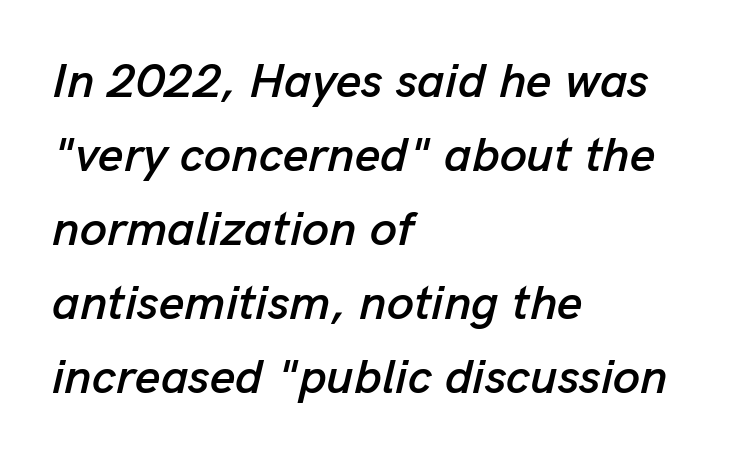
The image shows 49 px text type, italic (leaning right); set left-aligned, normal line spacing (1.51x), normal letter spacing, not underlined; low stroke contrast and a medium x-height.
